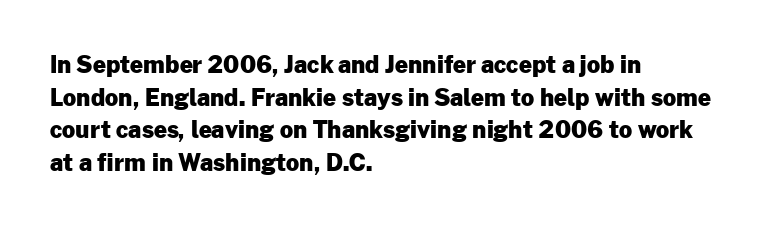
Here the glyphs are tracked normally, forming tight word shapes. One-word summary of the alignment: left. In terms of posture, this sample is upright. Notice how thick the strokes are: this is what a full bold looks like. The lines sit at an ordinary, default distance from one another.
